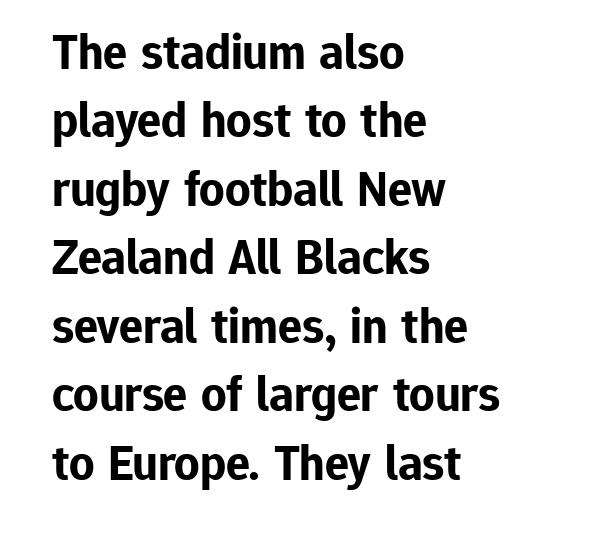
{"serif": "no", "italic": "no", "bold": "yes", "weight": "bold", "width": "normal", "stroke_contrast": "low", "x_height": "medium", "monospaced": "no", "underline": "no", "align": "left", "line_spacing": "normal", "line_spacing_ratio": 1.37, "letter_spacing": "normal", "letter_spacing_em": 0.0, "glyph_px": 50}
